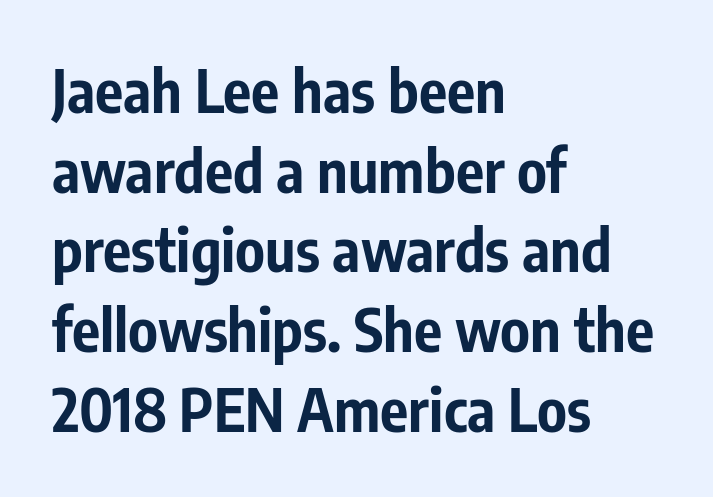
You could not count columns in this text — the font is proportionally spaced. Posture: vertical. Heft: maximum for text — a bold. The passage shown is not underscored anywhere. This sample keeps an unexceptional amount of space between lines. Between one letter and the next there's only the usual sliver of space.
